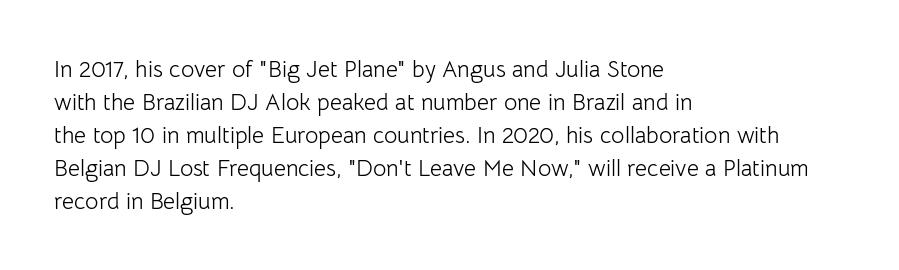
{"italic": "no", "bold": "no", "underline": "no", "align": "left", "line_spacing": "normal", "line_spacing_ratio": 1.43, "letter_spacing": "normal", "letter_spacing_em": 0.0, "glyph_px": 23}
